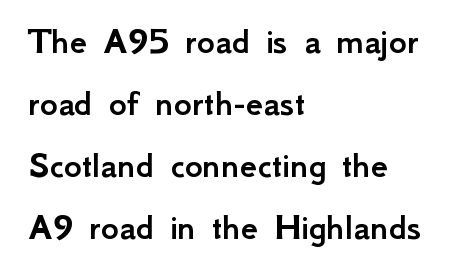
Q: Is the text italic (slanted)? A: No, it is upright.
Q: Is the typeface a serif or a sans-serif typeface? A: Sans-serif.
Q: Is the text underlined? A: No.
Q: How is the paragraph aligned? A: Left-aligned.
Q: Is the spacing between letters normal or unusually wide? A: Normal.
Q: Is the spacing between lines tight, normal or loose? A: Normal.
Q: Width (condensed, normal, or wide)? A: Normal.
Q: Stroke contrast? A: Low.
Q: x-height? A: Small.
Q: Monospaced? A: No.
